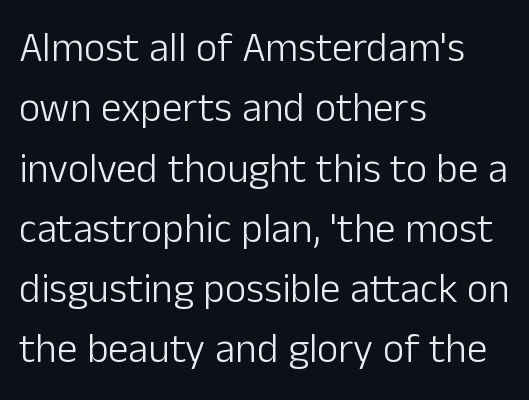
The image shows 41 px light sans-serif type, upright; set left-aligned, normal line spacing (1.47x), normal letter spacing, not underlined; low stroke contrast and a medium x-height.
